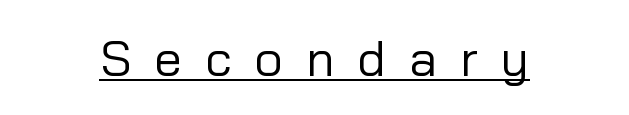
{"serif": "no", "italic": "no", "bold": "no", "weight": "regular", "width": "normal", "stroke_contrast": "low", "x_height": "medium", "monospaced": "no", "underline": "yes", "align": "center", "letter_spacing": "wide", "letter_spacing_em": 0.46, "glyph_px": 50}
